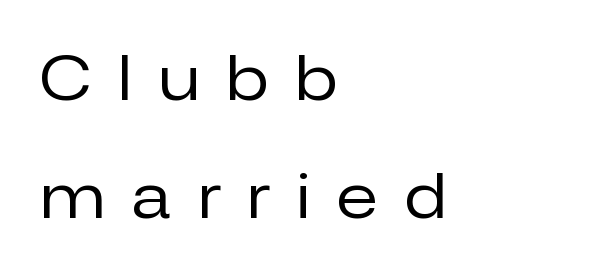
Students, observe: this is what heavily led, spacious text looks like. The letters look calm and open, with moderate or lighter stems. This sample is left-justified, so line endings fall wherever the words run out. The passage shown is typed in a proportional face where columns would drift.
